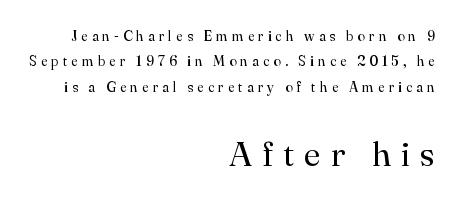
The weight would be labelled regular, book, light, or lighter still. Has an underline been added? It has not. Unlike a clean sans, this face finishes its strokes with serifs. Each letter keeps its own natural width here, so spacing adapts to shape. Vertical strokes here are truly vertical.
